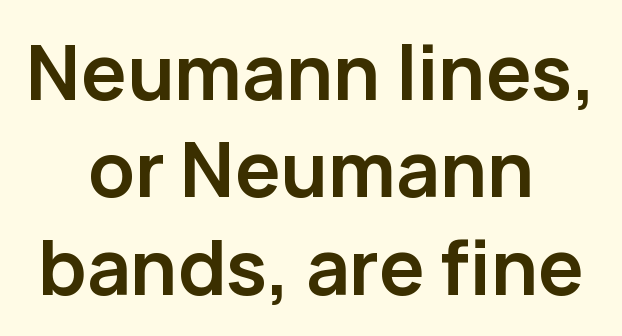
{"serif": "no", "italic": "no", "bold": "yes", "weight": "semibold", "width": "normal", "stroke_contrast": "low", "x_height": "medium", "monospaced": "no", "underline": "no", "align": "center", "line_spacing": "normal", "line_spacing_ratio": 1.28, "letter_spacing": "normal", "letter_spacing_em": 0.0, "glyph_px": 76}
